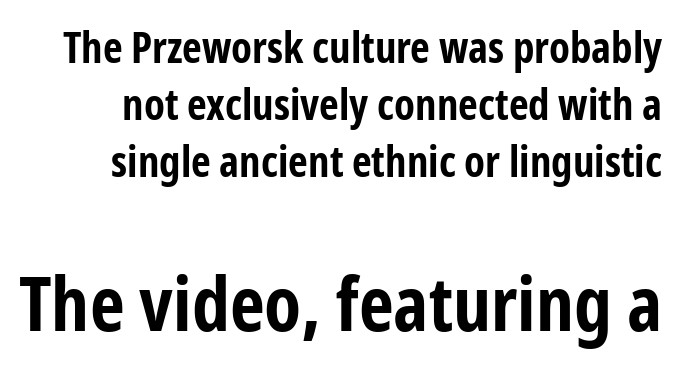
The image shows 76 px bold, condensed sans-serif type, upright; set normal line spacing (1.33x), normal letter spacing, not underlined; the second (bottom) block is 1.77x larger; low stroke contrast and a medium x-height.
